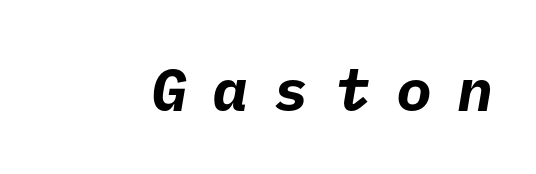
Q: Is the text bold? A: Yes.
Q: Is the typeface a serif or a sans-serif typeface? A: Sans-serif.
Q: Is the text underlined? A: No.
Q: Is the spacing between letters normal or unusually wide? A: Unusually wide.
Q: Width (condensed, normal, or wide)? A: Normal.
Q: Stroke contrast? A: Low.
Q: x-height? A: Medium.
